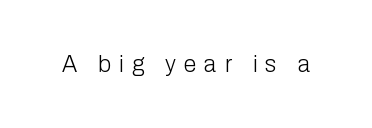
Characters follow at a spacing far wider than the type designer built in. The letterforms sit at book weight or below. Descender tails drop into unmarked territory. Notice how the stems are strictly vertical — no italics here.
